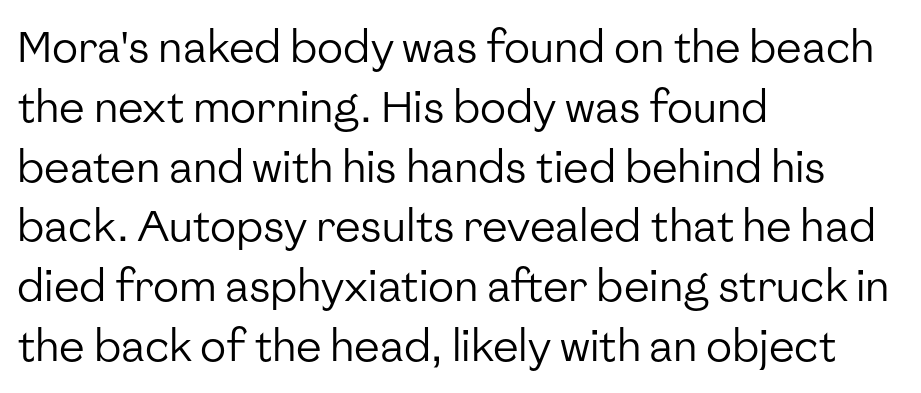
Q: Is the text bold? A: No.
Q: Is the text italic (slanted)? A: No, it is upright.
Q: Is the typeface a serif or a sans-serif typeface? A: Sans-serif.
Q: Is the text underlined? A: No.
Q: How is the paragraph aligned? A: Left-aligned.
Q: Is the spacing between letters normal or unusually wide? A: Normal.
Q: Is the spacing between lines tight, normal or loose? A: Normal.
Q: Width (condensed, normal, or wide)? A: Normal.
Q: Stroke contrast? A: Low.
Q: x-height? A: Medium.
Q: Monospaced? A: No.
